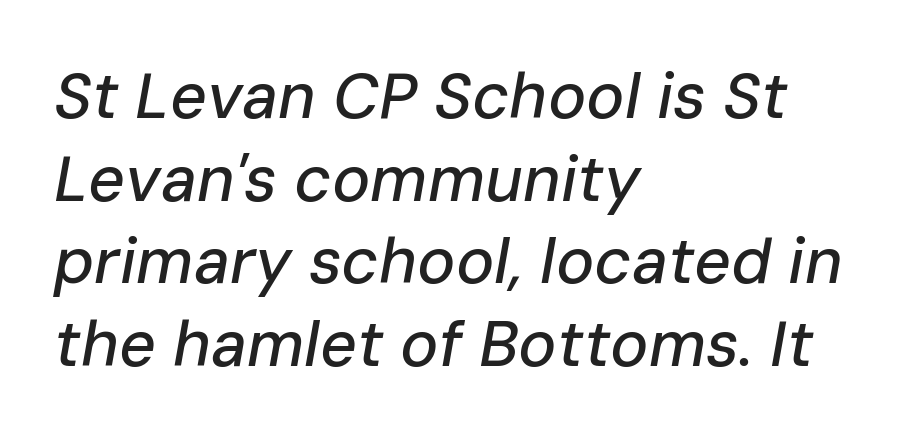
Q: Is the text italic (slanted)? A: Yes, it leans right by about 10 degrees.
Q: Is the text underlined? A: No.
Q: How is the paragraph aligned? A: Left-aligned.
Q: Is the spacing between letters normal or unusually wide? A: Normal.
Q: Is the spacing between lines tight, normal or loose? A: Normal.
Q: Width (condensed, normal, or wide)? A: Normal.
Q: Stroke contrast? A: Low.
Q: x-height? A: Medium.
Q: Monospaced? A: No.
